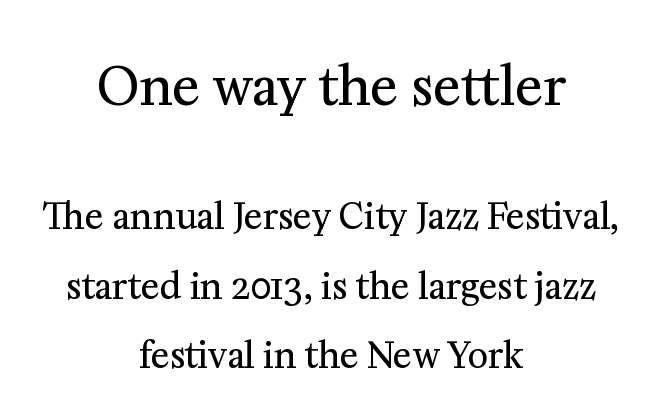
{"serif": "yes", "italic": "no", "bold": "no", "weight": "regular", "width": "normal", "stroke_contrast": "medium", "x_height": "medium", "monospaced": "no", "underline": "no", "align": "center", "line_spacing": "loose", "line_spacing_ratio": 1.99, "letter_spacing": "normal", "letter_spacing_em": 0.0, "larger_block": "first", "size_ratio": 1.49, "glyph_px": 52}
